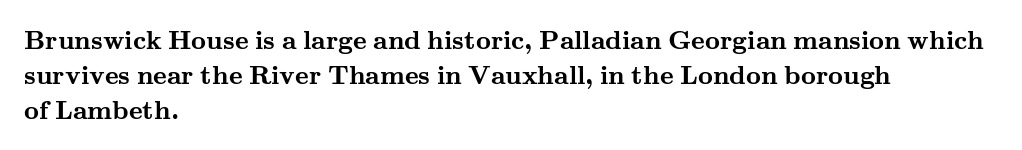
Q: Is the text bold? A: Yes.
Q: Is the text italic (slanted)? A: No, it is upright.
Q: Is the text underlined? A: No.
Q: How is the paragraph aligned? A: Left-aligned.
Q: Is the spacing between letters normal or unusually wide? A: Normal.
Q: Is the spacing between lines tight, normal or loose? A: Normal.
